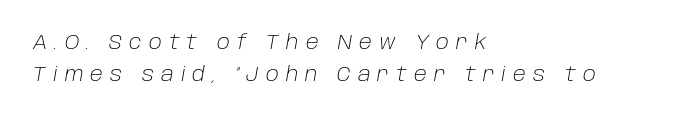
Q: Is the text bold? A: No.
Q: Is the text italic (slanted)? A: Yes, it leans right by about 10 degrees.
Q: Is the text underlined? A: No.
Q: How is the paragraph aligned? A: Left-aligned.
Q: Is the spacing between letters normal or unusually wide? A: Unusually wide.
Q: Is the spacing between lines tight, normal or loose? A: Normal.
